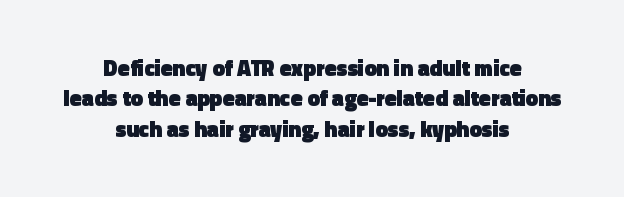
{"italic": "no", "bold": "yes", "underline": "no", "align": "center", "line_spacing": "normal", "line_spacing_ratio": 1.38, "letter_spacing": "normal", "letter_spacing_em": 0.0, "glyph_px": 22}
